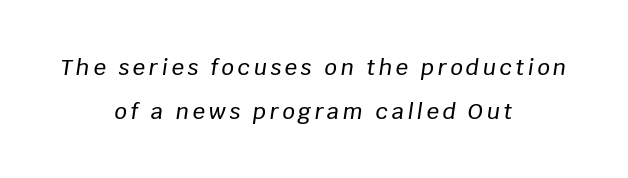
{"italic": "yes", "lean": "right", "slant_degrees": 8, "underline": "no", "align": "center", "line_spacing": "loose", "line_spacing_ratio": 1.98, "glyph_px": 22}
